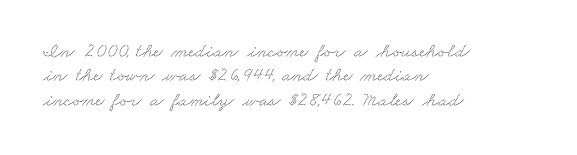
Look at the tracking — it's just the regular setting, nothing added. Just letters on the line, the space beneath them empty. Where is the straight margin? On the left.
